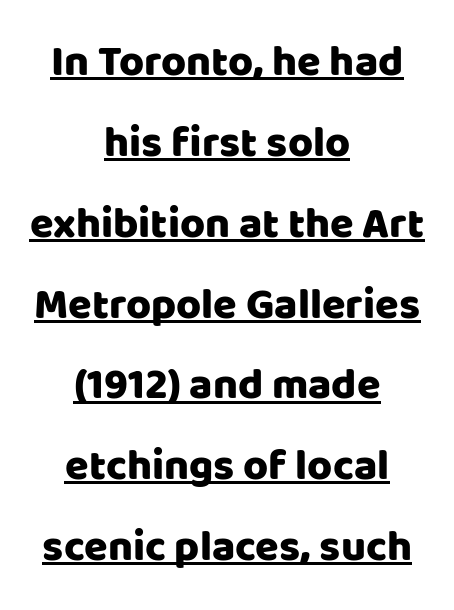
Students, note that the glyphs here touch the page at normal intervals. The glyphs in this specimen are sans serif. Tall strokes in this sample are plumb rather than angled. The words here are underlined. Note the varied advance widths — an 'i' is clearly narrower than an 'm'.
